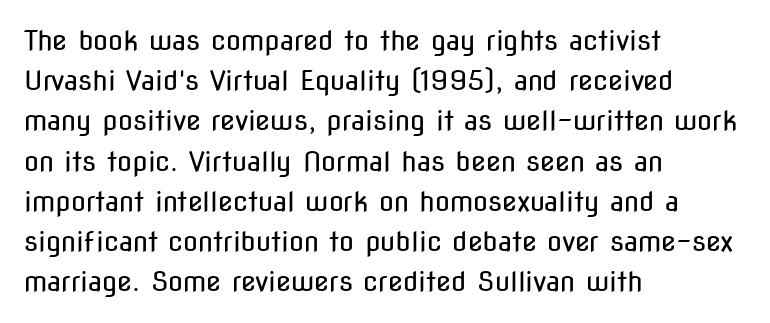
Q: Is the text bold? A: No.
Q: Is the text italic (slanted)? A: No, it is upright.
Q: Is the text underlined? A: No.
Q: How is the paragraph aligned? A: Left-aligned.
Q: Is the spacing between letters normal or unusually wide? A: Normal.
Q: Is the spacing between lines tight, normal or loose? A: Normal.
